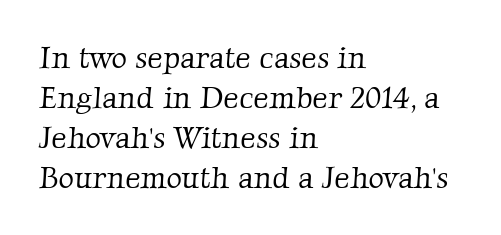
Q: Is the text bold? A: No.
Q: Is the typeface a serif or a sans-serif typeface? A: Serif.
Q: Is the text underlined? A: No.
Q: How is the paragraph aligned? A: Left-aligned.
Q: Is the spacing between letters normal or unusually wide? A: Normal.
Q: Is the spacing between lines tight, normal or loose? A: Normal.
Q: Width (condensed, normal, or wide)? A: Normal.
Q: Stroke contrast? A: Low.
Q: x-height? A: Medium.
Q: Monospaced? A: No.
